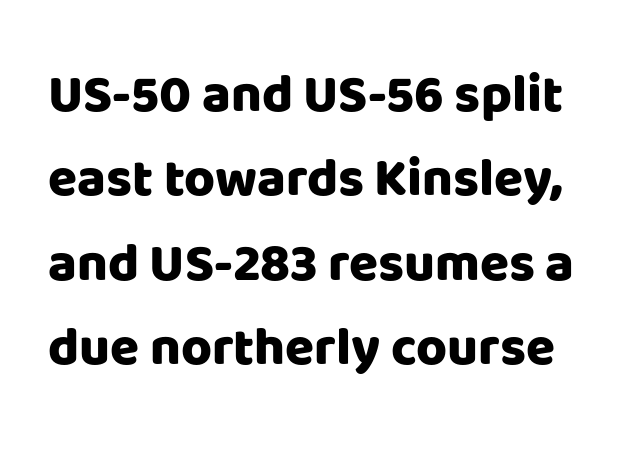
If you drew a line through each stem, it would be perfectly vertical. This sample uses plain, unmodified letter spacing. Vertical spacing — default. Pretty heavy lettering here — definitely bold. Looks like regular typesetting: each glyph gets only the width it needs.
